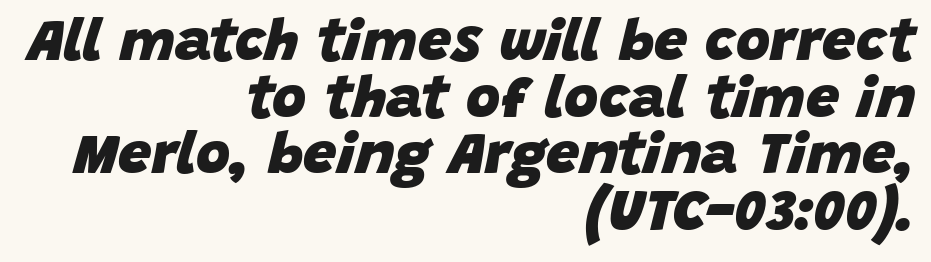
{"italic": "yes", "lean": "right", "slant_degrees": 15, "bold": "yes", "weight": "heavy", "width": "normal", "stroke_contrast": "low", "x_height": "large", "monospaced": "no", "underline": "no", "align": "right", "line_spacing": "tight", "line_spacing_ratio": 0.96, "letter_spacing": "normal", "letter_spacing_em": 0.0, "glyph_px": 59}
